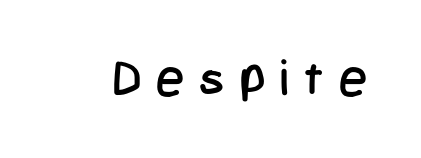
Q: Is the text bold? A: No.
Q: Is the text italic (slanted)? A: No, it is upright.
Q: Is the typeface a serif or a sans-serif typeface? A: Sans-serif.
Q: Is the text underlined? A: No.
Q: Is the spacing between letters normal or unusually wide? A: Unusually wide.
Q: Width (condensed, normal, or wide)? A: Condensed.
Q: Stroke contrast? A: Low.
Q: x-height? A: Medium.
Q: Monospaced? A: No.
